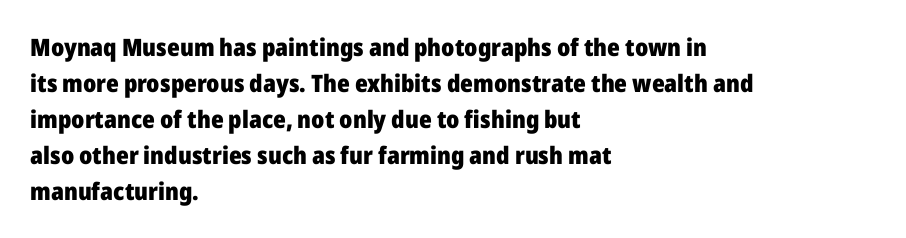
Q: Is the text bold? A: Yes.
Q: Is the text italic (slanted)? A: No, it is upright.
Q: Is the text underlined? A: No.
Q: How is the paragraph aligned? A: Left-aligned.
Q: Is the spacing between letters normal or unusually wide? A: Normal.
Q: Is the spacing between lines tight, normal or loose? A: Normal.
